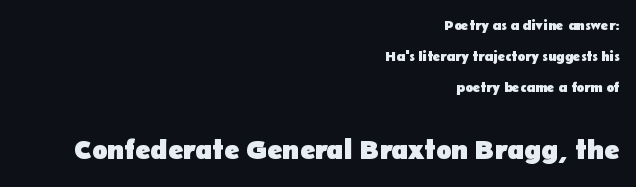
The type is set solid horizontally, with unmodified tracking. Airy leading. Descenders hang freely into open space. The paragraph shown leans on its right margin.
